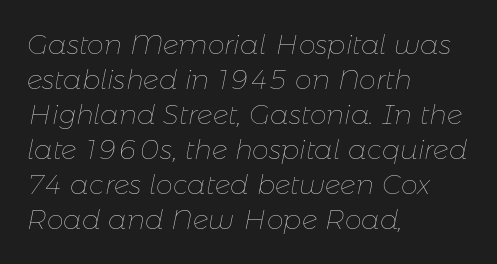
The image shows 27 px text type, italic (leaning right); set left-aligned, normal line spacing (1.3x), normal letter spacing, not underlined.
